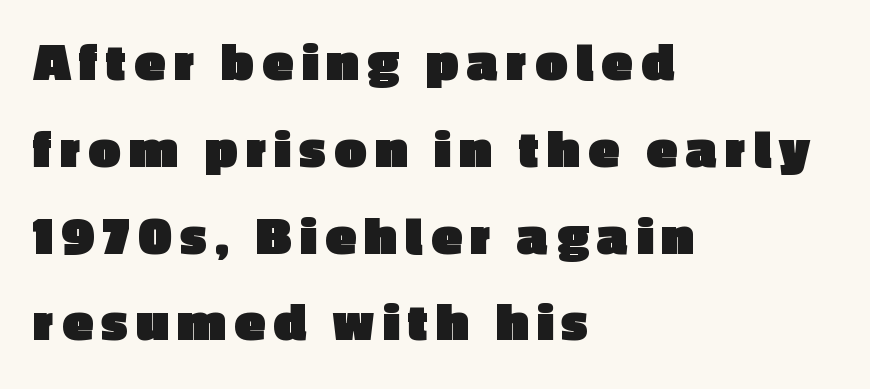
The image shows 56 px heavy sans-serif type, upright; set left-aligned, normal line spacing (1.55x), not underlined; a medium x-height.
